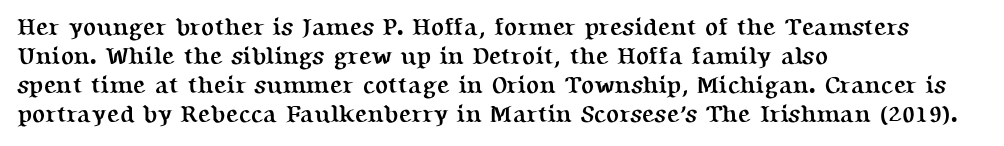
Bold? Absolutely — the strokes are thick and heavy. These lines are set flush left with a ragged right edge. Each row of text sits above clean, open space. There is no visible air inserted between adjacent glyphs. The type sits square on the baseline with zero lean.
